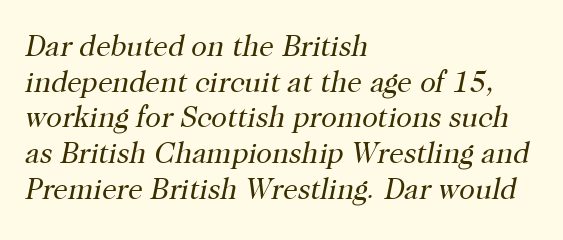
The image shows 29 px regular-weight serif type, italic (leaning right); set left-aligned, line spacing 1.23x, normal letter spacing, not underlined; high stroke contrast and a medium x-height.
